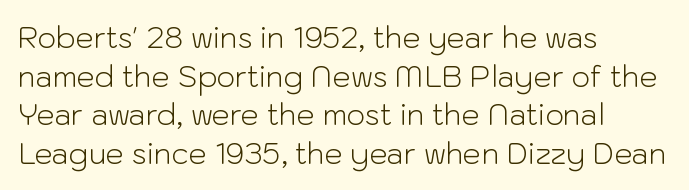
The image shows 29 px light sans-serif type, upright; set left-aligned, normal line spacing (1.33x), normal letter spacing, not underlined; low stroke contrast and a medium x-height.
